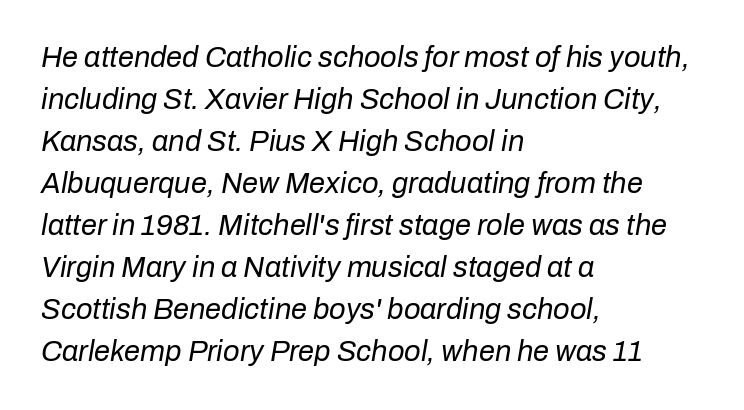
The image shows 29 px regular-weight type, italic (leaning right); set left-aligned, normal line spacing (1.45x), normal letter spacing, not underlined; low stroke contrast and a medium x-height.
